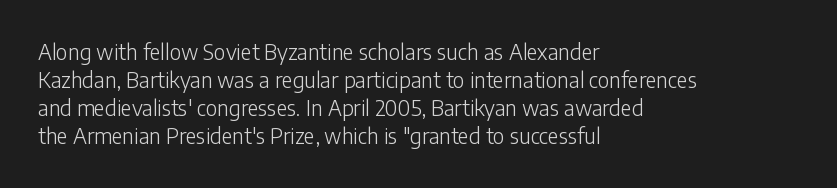
Q: Is the text bold? A: No.
Q: Is the text italic (slanted)? A: No, it is upright.
Q: Is the text underlined? A: No.
Q: How is the paragraph aligned? A: Left-aligned.
Q: Is the spacing between letters normal or unusually wide? A: Normal.
Q: Is the spacing between lines tight, normal or loose? A: Normal.
